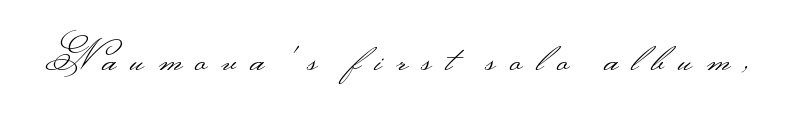
The specimen omits any rule beneath the text block's lines. You could not count columns in this text — the font is proportionally spaced. Nothing heavy about these letters — not bold at all. The gaps between neighbouring characters are conspicuously large.
